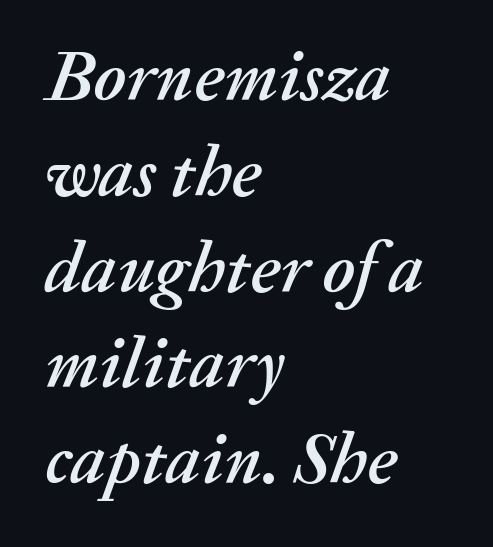
The image shows 72 px text type, italic (leaning right); set left-aligned, normal line spacing (1.33x), normal letter spacing, not underlined; medium stroke contrast and a medium x-height.
